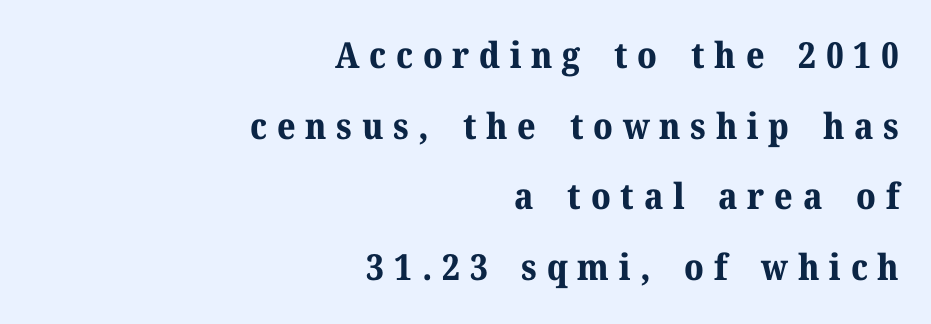
Q: Is the text bold? A: Yes.
Q: Is the text italic (slanted)? A: No, it is upright.
Q: Is the typeface a serif or a sans-serif typeface? A: Serif.
Q: Is the text underlined? A: No.
Q: How is the paragraph aligned? A: Right-aligned.
Q: Is the spacing between letters normal or unusually wide? A: Unusually wide.
Q: Is the spacing between lines tight, normal or loose? A: Loose.
Q: Width (condensed, normal, or wide)? A: Normal.
Q: Stroke contrast? A: Medium.
Q: x-height? A: Medium.
Q: Monospaced? A: No.
